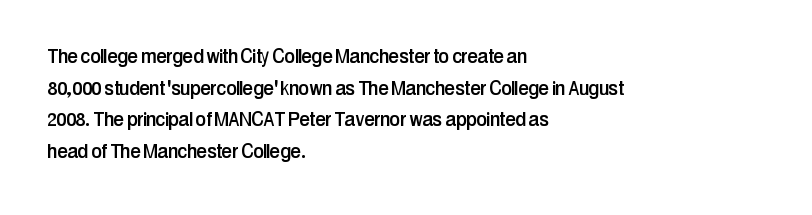
The image shows 24 px text type, upright; set left-aligned, normal line spacing (1.32x), normal letter spacing, not underlined.
